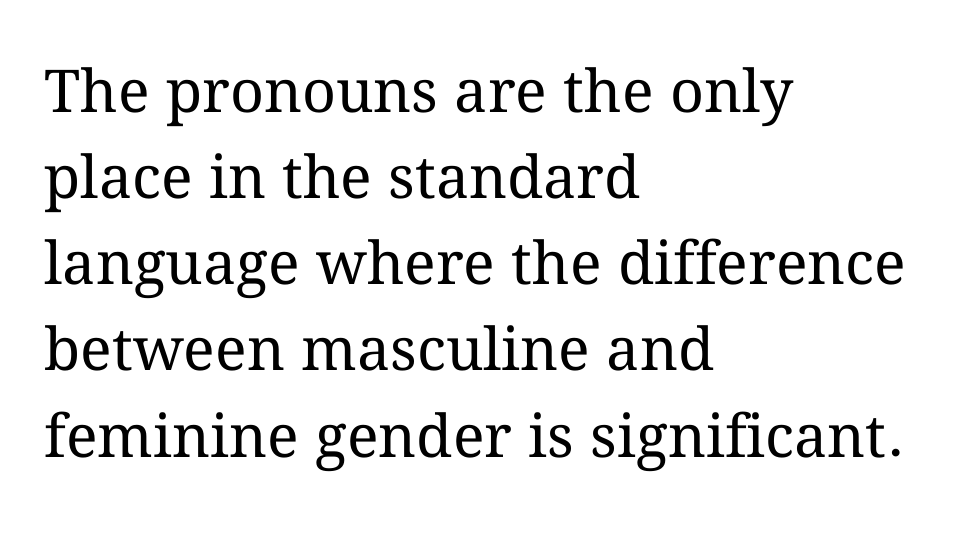
{"italic": "no", "bold": "no", "weight": "regular", "width": "normal", "stroke_contrast": "medium", "x_height": "medium", "monospaced": "no", "underline": "no", "align": "left", "line_spacing": "normal", "line_spacing_ratio": 1.46, "letter_spacing": "normal", "letter_spacing_em": 0.0, "glyph_px": 59}
